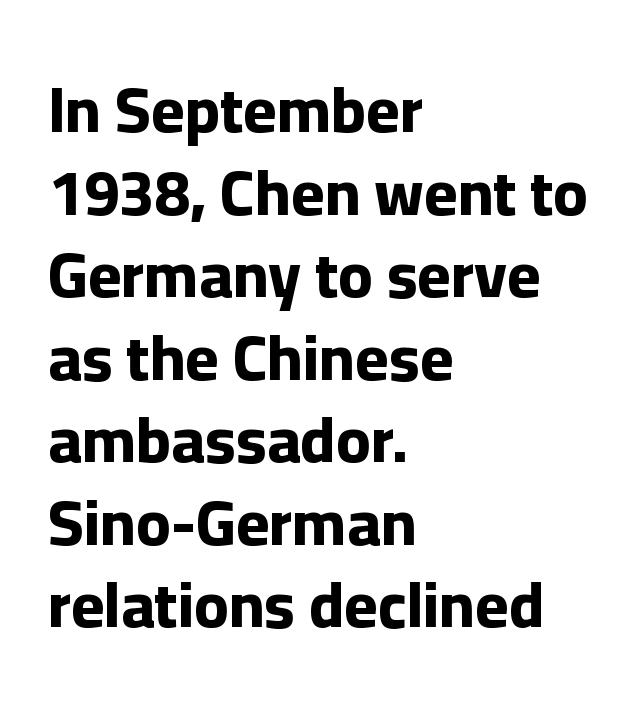
{"serif": "no", "italic": "no", "bold": "yes", "weight": "bold", "width": "normal", "stroke_contrast": "low", "x_height": "medium", "monospaced": "no", "underline": "no", "align": "left", "line_spacing": "normal", "line_spacing_ratio": 1.29, "letter_spacing": "normal", "letter_spacing_em": 0.0, "glyph_px": 64}
